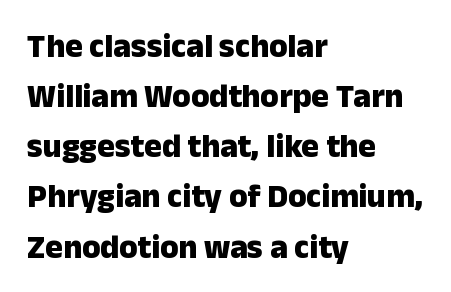
Q: Is the text bold? A: Yes.
Q: Is the text italic (slanted)? A: No, it is upright.
Q: Is the typeface a serif or a sans-serif typeface? A: Sans-serif.
Q: Is the text underlined? A: No.
Q: How is the paragraph aligned? A: Left-aligned.
Q: Is the spacing between letters normal or unusually wide? A: Normal.
Q: Is the spacing between lines tight, normal or loose? A: Normal.
Q: Width (condensed, normal, or wide)? A: Normal.
Q: Stroke contrast? A: Low.
Q: x-height? A: Medium.
Q: Monospaced? A: No.
